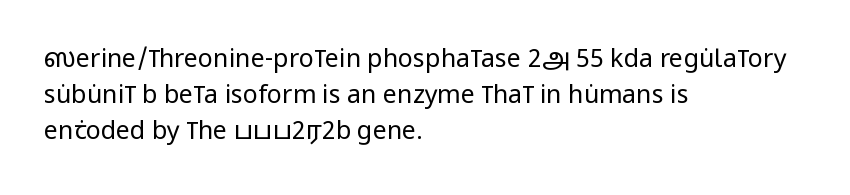
The image shows 25 px text type, upright; set left-aligned, normal line spacing (1.45x), normal letter spacing, not underlined.
